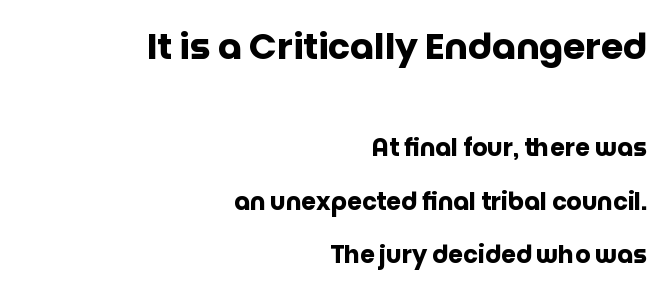
Q: Is the text bold? A: Yes.
Q: Is the text italic (slanted)? A: No, it is upright.
Q: Is the typeface a serif or a sans-serif typeface? A: Sans-serif.
Q: Is the text underlined? A: No.
Q: How is the paragraph aligned? A: Right-aligned.
Q: Is the spacing between letters normal or unusually wide? A: Normal.
Q: Is the spacing between lines tight, normal or loose? A: Loose.
Q: Which block of text is set in a larger size, the first (top) or the second (bottom)? A: The first (top) one.
Q: Width (condensed, normal, or wide)? A: Normal.
Q: Stroke contrast? A: Low.
Q: x-height? A: Large.
Q: Monospaced? A: No.
